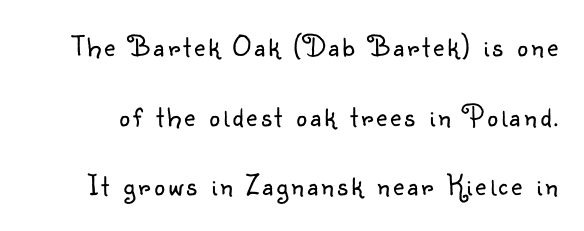
The image shows 30 px light sans-serif type, upright; set loose line spacing (2.32x), not underlined; low stroke contrast and a small x-height.
